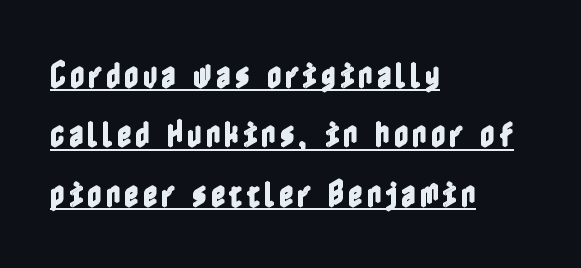
Q: Is the text italic (slanted)? A: No, it is upright.
Q: Is the text underlined? A: Yes.
Q: How is the paragraph aligned? A: Left-aligned.
Q: Is the spacing between lines tight, normal or loose? A: Loose.
Q: Width (condensed, normal, or wide)? A: Condensed.
Q: x-height? A: Medium.
